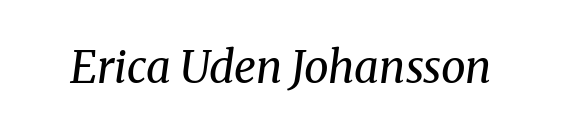
{"serif": "yes", "italic": "yes", "lean": "right", "slant_degrees": 8, "bold": "no", "weight": "regular", "width": "normal", "stroke_contrast": "medium", "x_height": "medium", "monospaced": "no", "underline": "no", "letter_spacing": "normal", "letter_spacing_em": 0.0, "glyph_px": 44}
